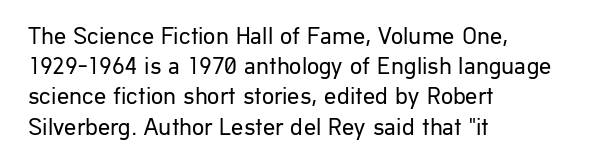
The weight would be labelled regular, book, light, or lighter still. Every stem runs plumb, perpendicular to the baseline. Descender tails drop into unmarked territory. One glance says typical: line gaps are just what's usual.
